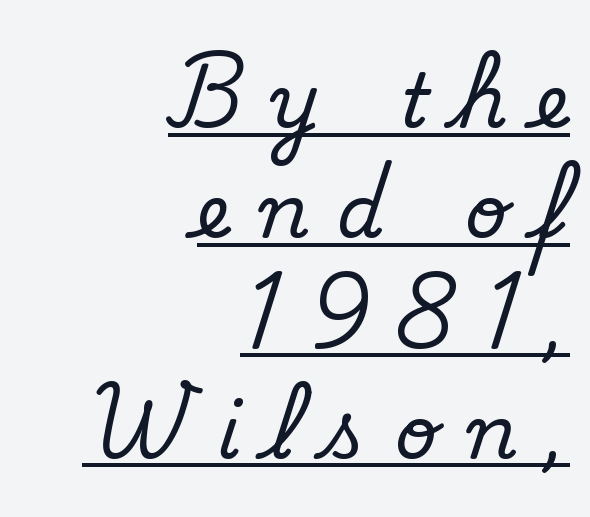
The passage shown has open, widely tracked lettering throughout. Is there an underline? Yes — a line sits under the letters. Vertically, the passage feels balanced, rows spaced as you'd expect. You could not count columns in this text — the font is proportionally spaced.
